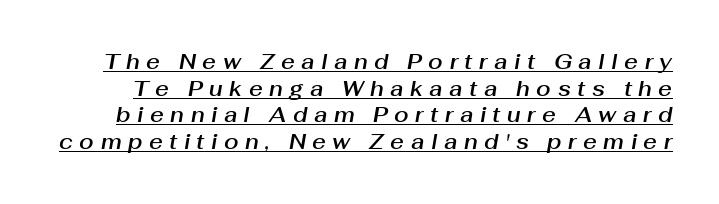
Q: Is the text italic (slanted)? A: Yes, it leans right by about 10 degrees.
Q: Is the text underlined? A: Yes.
Q: Is the spacing between letters normal or unusually wide? A: Unusually wide.
Q: Is the spacing between lines tight, normal or loose? A: Normal.
